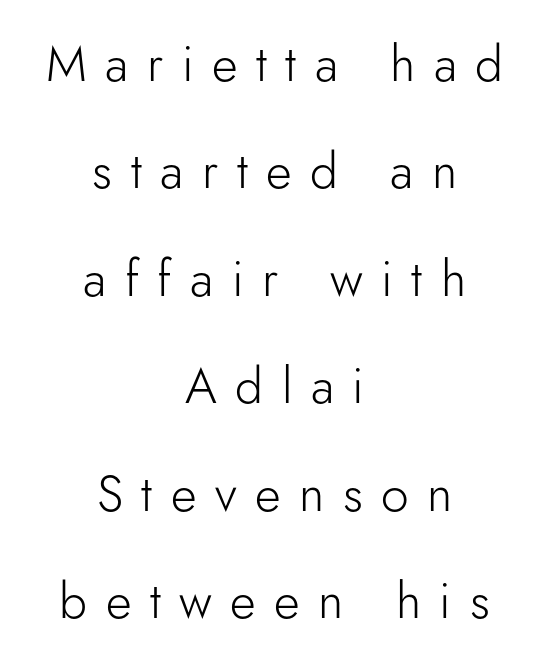
Only glyphs here, with clear space below each row. Layout note: lines centered. Does the leading feel generous? Absolutely, it's lavish. How are the letters spaced? Widely, with obvious added tracking.
